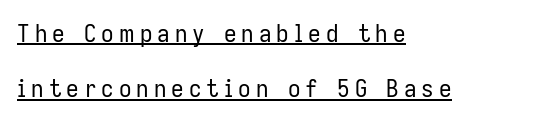
Q: Is the text bold? A: No.
Q: Is the text italic (slanted)? A: No, it is upright.
Q: Is the text underlined? A: Yes.
Q: How is the paragraph aligned? A: Left-aligned.
Q: Is the spacing between letters normal or unusually wide? A: Unusually wide.
Q: Is the spacing between lines tight, normal or loose? A: Loose.
